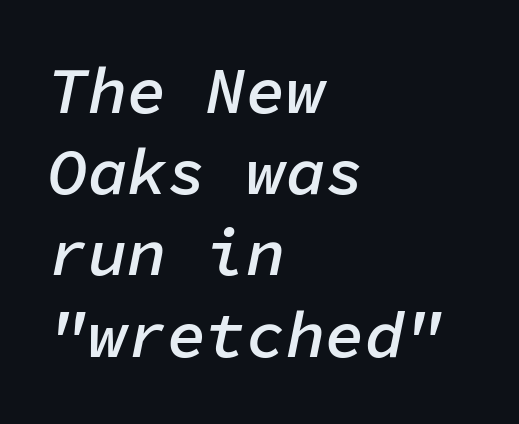
Q: Is the text bold? A: Semi-bold.
Q: Is the text italic (slanted)? A: Yes, it leans right by about 11 degrees.
Q: Is the text underlined? A: No.
Q: How is the paragraph aligned? A: Left-aligned.
Q: Is the spacing between letters normal or unusually wide? A: Normal.
Q: Width (condensed, normal, or wide)? A: Normal.
Q: Stroke contrast? A: Low.
Q: x-height? A: Medium.
Q: Monospaced? A: Yes.
